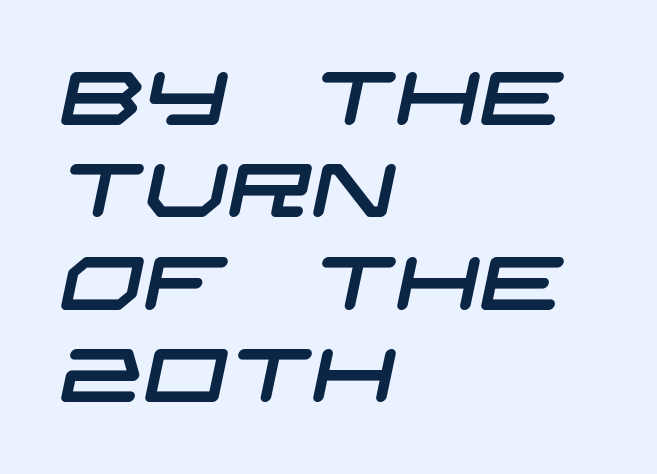
The image shows 74 px wide sans-serif type; set left-aligned, normal line spacing (1.25x), normal letter spacing, not underlined; low stroke contrast and a large x-height.
